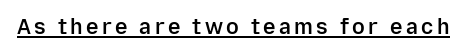
Q: Is the text bold? A: Semi-bold.
Q: Is the text italic (slanted)? A: No, it is upright.
Q: Is the text underlined? A: Yes.
